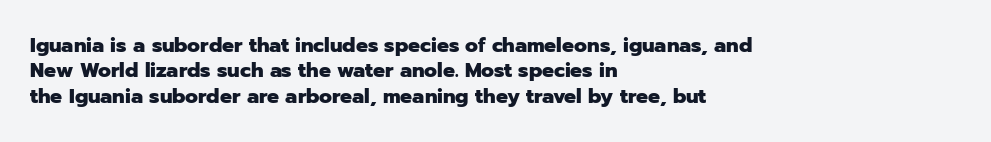
The image shows 20 px bold type, upright; set left-aligned, normal line spacing (1.27x), normal letter spacing, not underlined.
